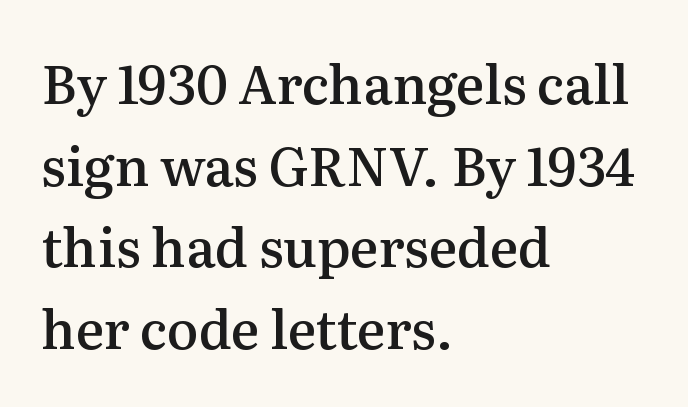
{"serif": "yes", "italic": "no", "bold": "semi", "weight": "semibold", "width": "normal", "stroke_contrast": "medium", "x_height": "medium", "monospaced": "no", "underline": "no", "align": "left", "line_spacing": "normal", "line_spacing_ratio": 1.54, "letter_spacing": "normal", "letter_spacing_em": 0.0, "glyph_px": 53}
